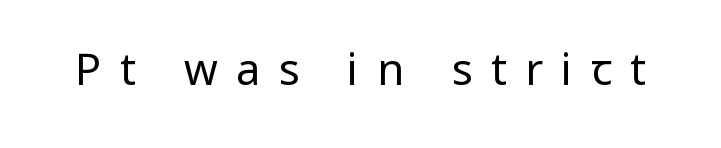
Q: Is the text bold? A: No.
Q: Is the text italic (slanted)? A: No, it is upright.
Q: Is the typeface a serif or a sans-serif typeface? A: Sans-serif.
Q: Is the text underlined? A: No.
Q: Is the spacing between letters normal or unusually wide? A: Unusually wide.
Q: Width (condensed, normal, or wide)? A: Condensed.
Q: Stroke contrast? A: Low.
Q: x-height? A: Large.
Q: Monospaced? A: No.
